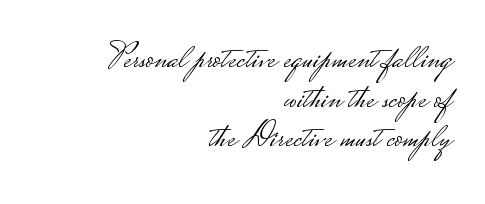
Q: Is the text bold? A: No.
Q: Is the text italic (slanted)? A: Yes.
Q: Is the typeface a serif or a sans-serif typeface? A: Sans-serif.
Q: Is the text underlined? A: No.
Q: How is the paragraph aligned? A: Right-aligned.
Q: Is the spacing between letters normal or unusually wide? A: Normal.
Q: Is the spacing between lines tight, normal or loose? A: Tight.
Q: Width (condensed, normal, or wide)? A: Wide.
Q: Stroke contrast? A: Low.
Q: Monospaced? A: No.
